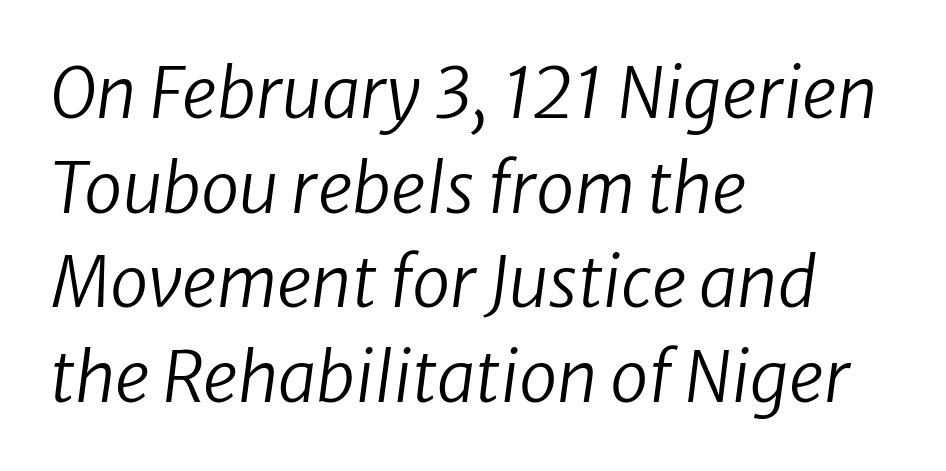
{"italic": "yes", "lean": "right", "slant_degrees": 8, "bold": "no", "weight": "regular", "width": "normal", "stroke_contrast": "low", "x_height": "medium", "monospaced": "no", "underline": "no", "align": "left", "line_spacing": "normal", "line_spacing_ratio": 1.37, "letter_spacing": "normal", "letter_spacing_em": 0.0, "glyph_px": 69}
